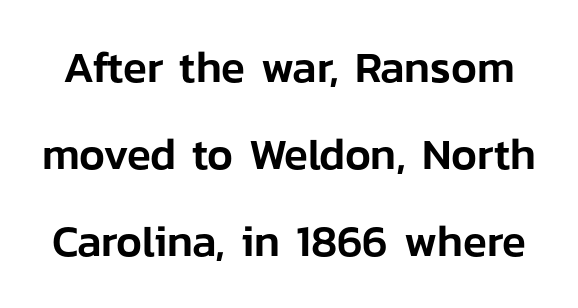
Is this a fixed-width face? No — the glyphs have proportional, varying widths. Do the letters lean? They stand straight. What kind of face is this? One without serifs — a sans. Is the letter spacing exaggerated? No — it looks like the ordinary default.
